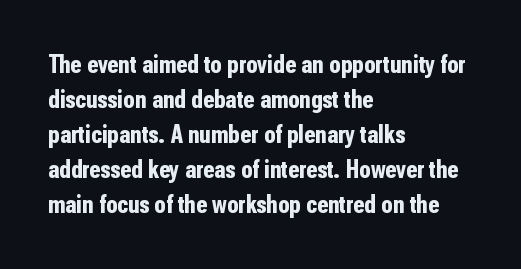
Q: Is the text bold? A: Yes.
Q: Is the text italic (slanted)? A: No, it is upright.
Q: Is the text underlined? A: No.
Q: How is the paragraph aligned? A: Left-aligned.
Q: Is the spacing between letters normal or unusually wide? A: Normal.
Q: Is the spacing between lines tight, normal or loose? A: Normal.
